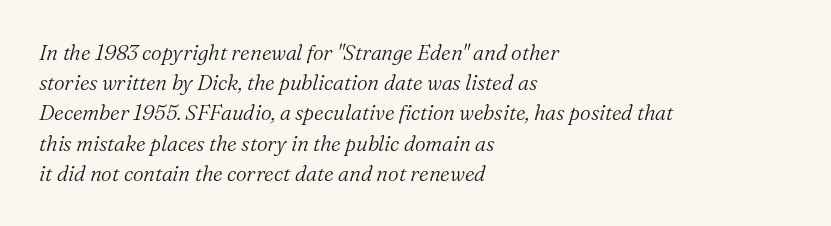
Teacher's note: observe the even left margin — that is flush-left alignment. Descenders hang freely into open space. An italicized treatment has been applied to the whole sample. The passage shown stacks its lines at a standard gap. The rendering keeps characters at their native spacing. Caption: face not bold, strokes unweighted.
